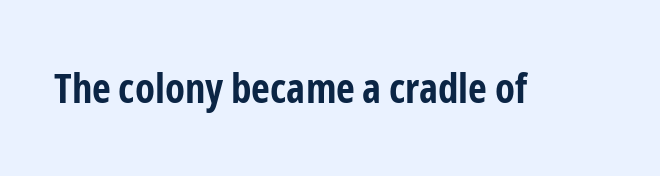
This rendering leaves character spacing at its baseline value. In terms of posture, this sample is upright. Grotesque or geometric, the face here clearly has no serifs. Heavy-handed strokes throughout: this text is bold. Think of a printed novel: that variable character pitch is what you see here. This rendering features lettering with no underline.
